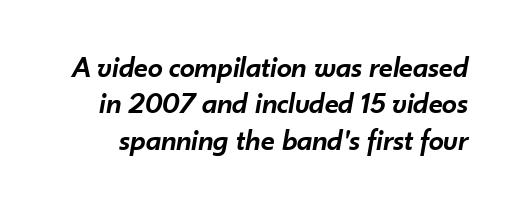
Typesetter's note: demi weight, one step under bold. Every character sits at an angle, as italics do. Between one letter and the next there's only the usual sliver of space. Is this a fixed-width face? No — the glyphs have proportional, varying widths.
